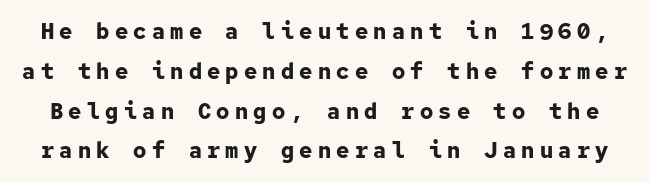
Q: Is the text bold? A: Yes.
Q: Is the text italic (slanted)? A: No, it is upright.
Q: Is the text underlined? A: No.
Q: Is the spacing between letters normal or unusually wide? A: Unusually wide.
